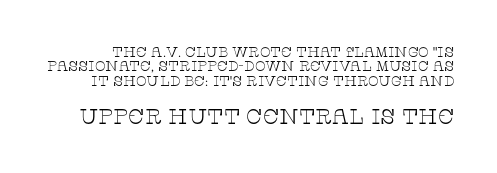
{"italic": "no", "bold": "no", "underline": "no", "line_spacing": "tight", "line_spacing_ratio": 1.03, "letter_spacing": "normal", "letter_spacing_em": 0.0, "larger_block": "second", "size_ratio": 1.5, "glyph_px": 21}
